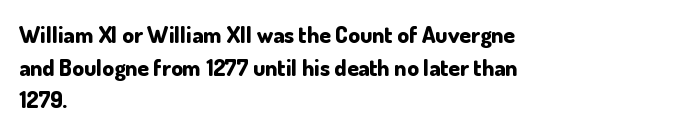
Here the glyphs are tracked normally, forming tight word shapes. One-word summary of the alignment: left. In terms of posture, this sample is upright. Notice how thick the strokes are: this is what a full bold looks like. The lines sit at an ordinary, default distance from one another.
